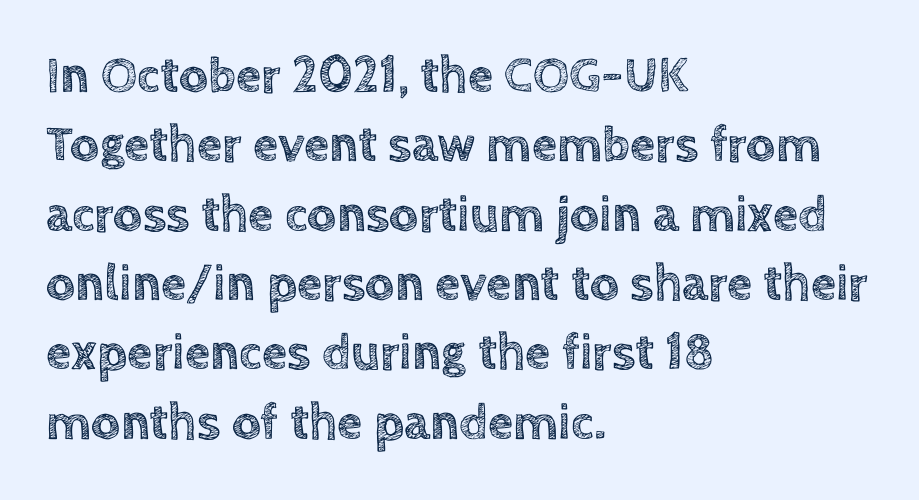
Visually the block forms a straight wall on the left and a jagged coastline on the right. Any mark beneath the type? The region is blank. No extra tracking has been applied to these lines. The letters advance in unequal steps, a hallmark of proportional type.
